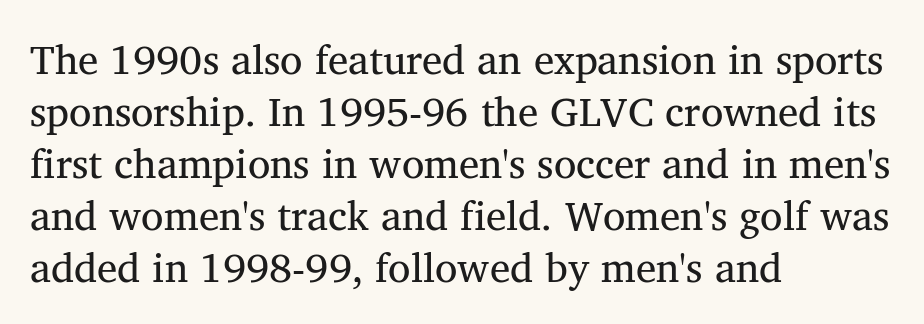
Stroke thickness stays within the range of a standard reading face or lighter. The line-height multiplier appears to be the usual default. The letters advance in unequal steps, a hallmark of proportional type. The typesetter chose a ragged-right arrangement here. Students, note that the glyphs here touch the page at normal intervals. Descenders are the only things crossing below the line.
